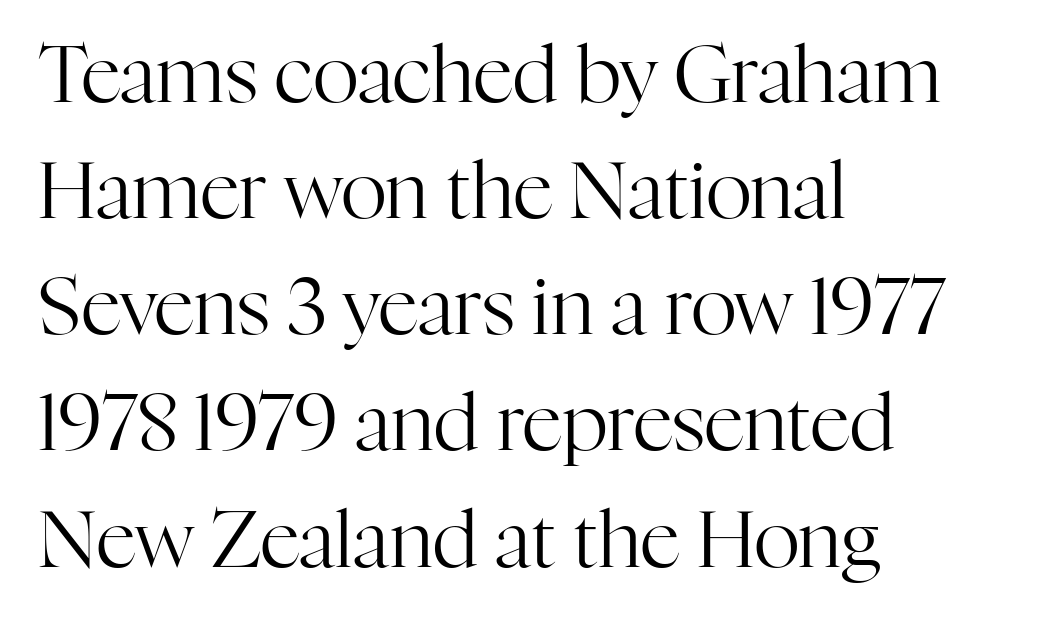
{"serif": "yes", "italic": "no", "bold": "no", "weight": "regular", "width": "normal", "stroke_contrast": "high", "x_height": "medium", "monospaced": "no", "underline": "no", "align": "left", "line_spacing": "normal", "line_spacing_ratio": 1.47, "letter_spacing": "normal", "letter_spacing_em": 0.0, "glyph_px": 79}
